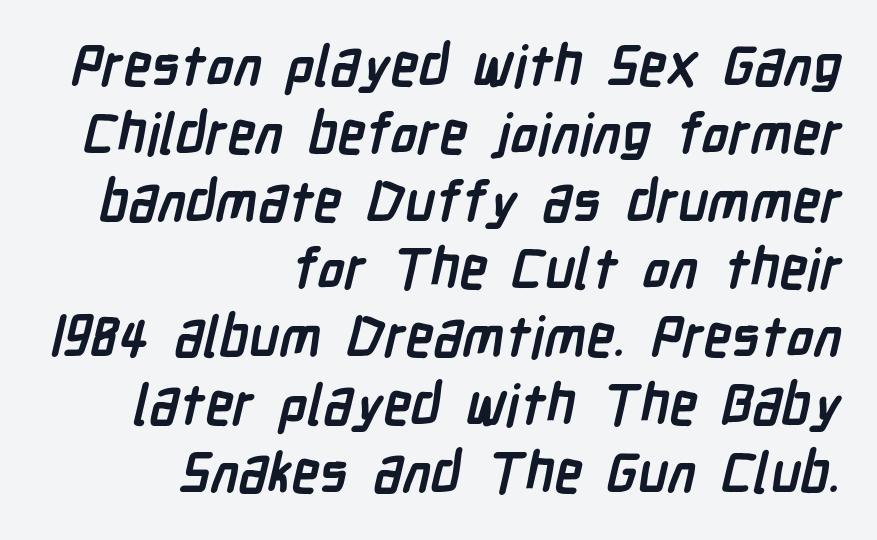
Q: Is the text bold? A: Yes.
Q: Is the typeface a serif or a sans-serif typeface? A: Sans-serif.
Q: Is the text underlined? A: No.
Q: How is the paragraph aligned? A: Right-aligned.
Q: Is the spacing between letters normal or unusually wide? A: Normal.
Q: Width (condensed, normal, or wide)? A: Condensed.
Q: Stroke contrast? A: Low.
Q: x-height? A: Medium.
Q: Monospaced? A: No.
